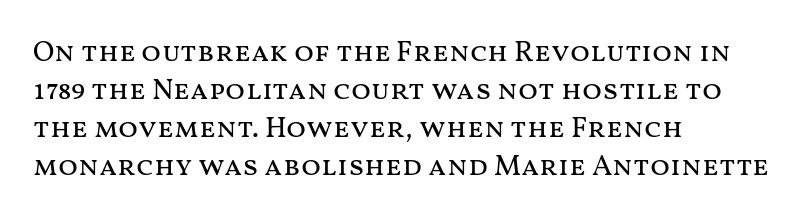
The image shows 29 px regular-weight, wide type, upright; set left-aligned, normal line spacing (1.31x), normal letter spacing, not underlined; medium stroke contrast and a medium x-height.
